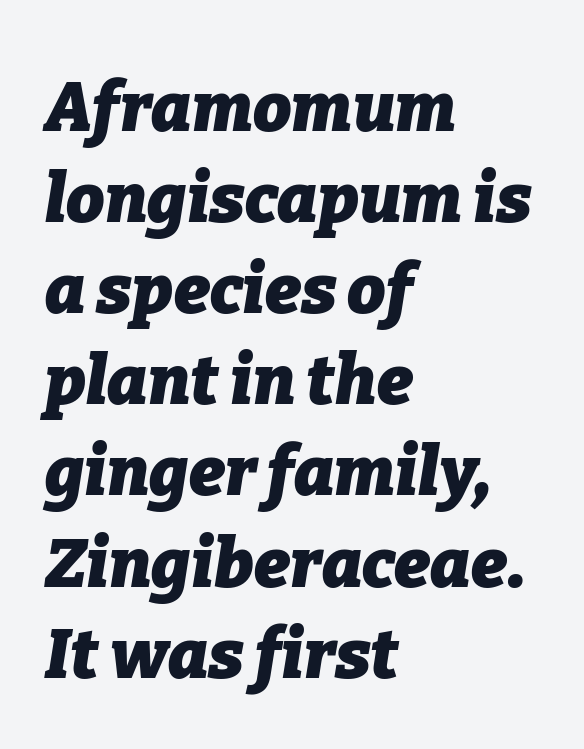
{"italic": "yes", "lean": "right", "slant_degrees": 9, "bold": "yes", "weight": "heavy", "width": "normal", "stroke_contrast": "low", "x_height": "medium", "monospaced": "no", "underline": "no", "align": "left", "line_spacing": "normal", "line_spacing_ratio": 1.34, "letter_spacing": "normal", "letter_spacing_em": 0.0, "glyph_px": 68}
